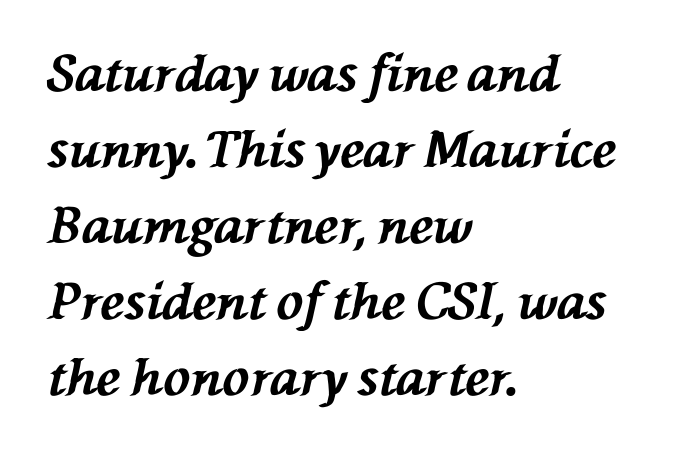
The image shows 50 px bold type, italic (leaning left); set left-aligned, normal line spacing (1.52x), normal letter spacing, not underlined; medium stroke contrast and a medium x-height.
